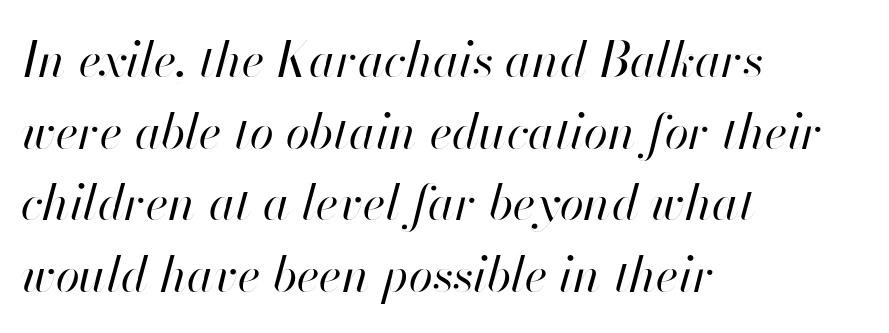
Rendered with sloped, italic letterforms. The typesetter chose a ragged-right arrangement here. Think of a printed novel: that variable character pitch is what you see here. This rendering features lettering with no underline. Rows of type keep a routine distance in the vertical direction.
